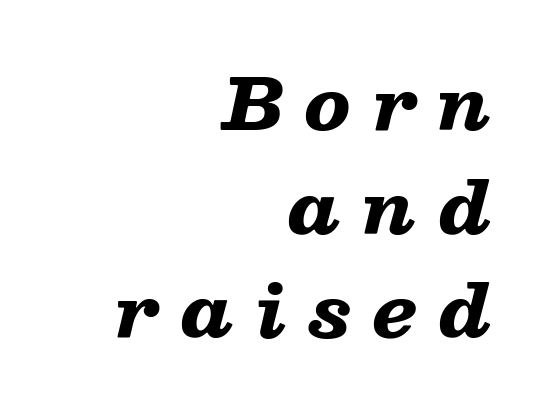
{"italic": "yes", "lean": "right", "slant_degrees": 13, "bold": "yes", "weight": "heavy", "width": "wide", "stroke_contrast": "low", "x_height": "medium", "monospaced": "no", "underline": "no", "align": "right", "line_spacing": "normal", "line_spacing_ratio": 1.46, "letter_spacing": "wide", "letter_spacing_em": 0.31, "glyph_px": 71}
